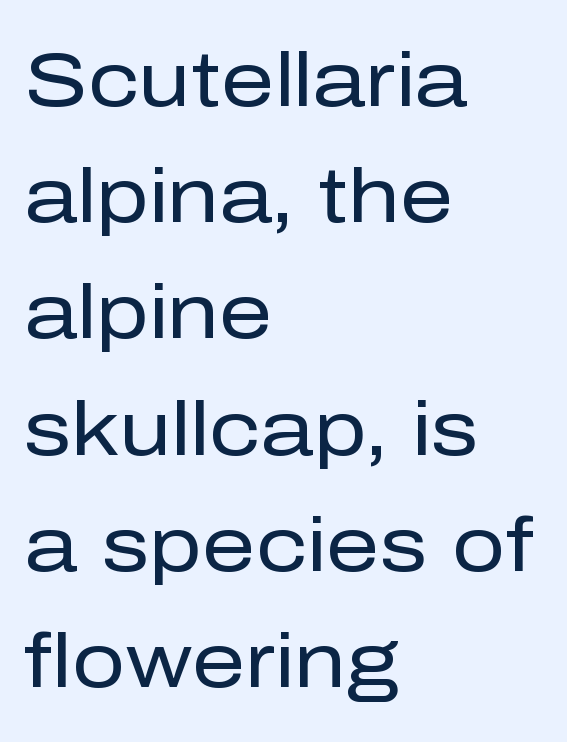
Weight: not bold — regular or lighter. The rendering keeps characters at their native spacing. Descenders are the only things crossing below the line. Where is the straight margin? On the left. Do the letters lean? They stand straight.
